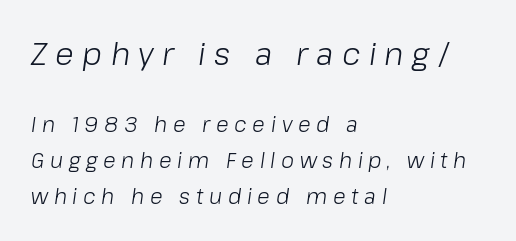
Q: Is the text bold? A: No.
Q: Is the text italic (slanted)? A: Yes, it leans right by about 8 degrees.
Q: Is the text underlined? A: No.
Q: How is the paragraph aligned? A: Left-aligned.
Q: Is the spacing between letters normal or unusually wide? A: Unusually wide.
Q: Which block of text is set in a larger size, the first (top) or the second (bottom)? A: The first (top) one.
Q: Width (condensed, normal, or wide)? A: Normal.
Q: Stroke contrast? A: Low.
Q: x-height? A: Medium.
Q: Monospaced? A: No.
